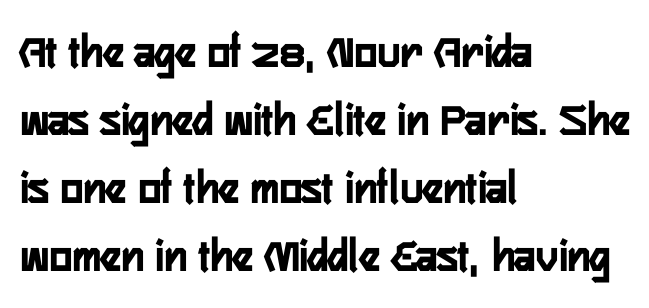
Q: Is the text italic (slanted)? A: No, it is upright.
Q: Is the typeface a serif or a sans-serif typeface? A: Sans-serif.
Q: Is the text underlined? A: No.
Q: How is the paragraph aligned? A: Left-aligned.
Q: Is the spacing between letters normal or unusually wide? A: Normal.
Q: Is the spacing between lines tight, normal or loose? A: Normal.
Q: Width (condensed, normal, or wide)? A: Condensed.
Q: Stroke contrast? A: Low.
Q: x-height? A: Medium.
Q: Monospaced? A: No.
